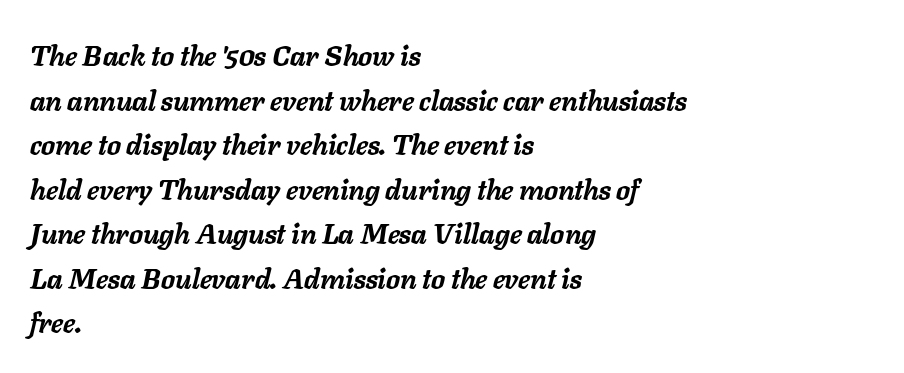
{"italic": "yes", "lean": "right", "slant_degrees": 11, "bold": "yes", "weight": "semibold", "width": "normal", "stroke_contrast": "low", "x_height": "medium", "monospaced": "no", "underline": "no", "align": "left", "line_spacing": "normal", "line_spacing_ratio": 1.59, "letter_spacing": "normal", "letter_spacing_em": 0.0, "glyph_px": 28}
